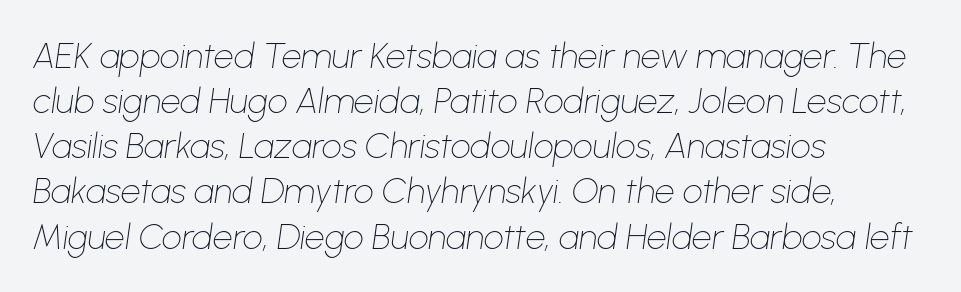
{"italic": "yes", "lean": "right", "slant_degrees": 8, "bold": "no", "weight": "thin", "width": "normal", "stroke_contrast": "low", "x_height": "medium", "monospaced": "no", "underline": "no", "align": "left", "line_spacing": "normal", "line_spacing_ratio": 1.29, "letter_spacing": "normal", "letter_spacing_em": 0.0, "glyph_px": 35}
